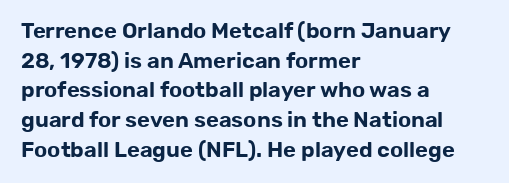
The image shows 22 px text type, upright; set left-aligned, normal line spacing (1.35x), normal letter spacing, not underlined.
